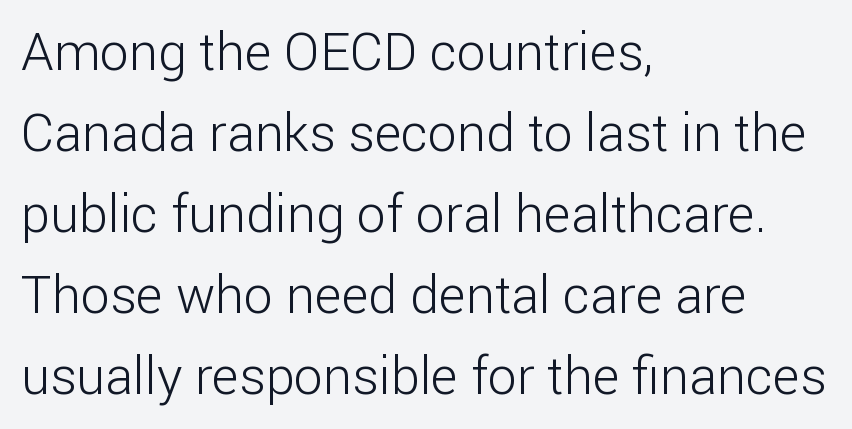
Bold? No — there's no thickening of the strokes. The passage is arranged the way most books set body copy — flush left. A typesetter would label this face a sans. Students, observe: this is what conventionally led text looks like. The letters advance in unequal steps, a hallmark of proportional type.
